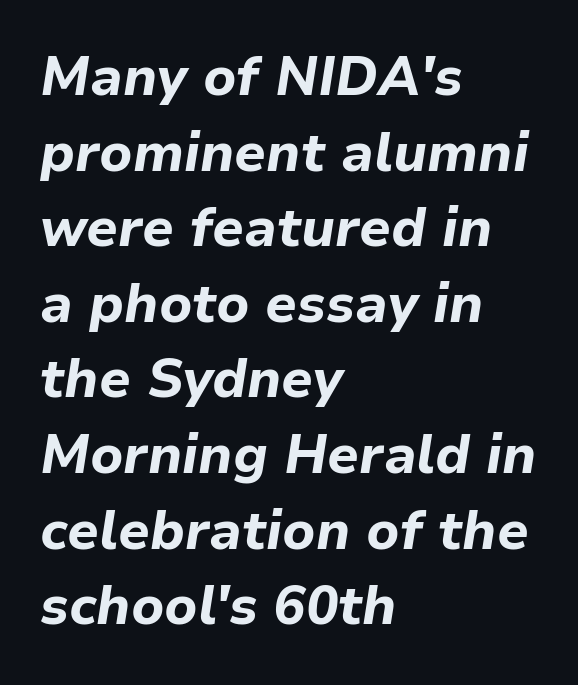
Q: Is the text bold? A: Yes.
Q: Is the text italic (slanted)? A: Yes, it leans right by about 9 degrees.
Q: Is the text underlined? A: No.
Q: How is the paragraph aligned? A: Left-aligned.
Q: Is the spacing between letters normal or unusually wide? A: Normal.
Q: Is the spacing between lines tight, normal or loose? A: Normal.
Q: Width (condensed, normal, or wide)? A: Normal.
Q: Stroke contrast? A: Low.
Q: x-height? A: Medium.
Q: Monospaced? A: No.
